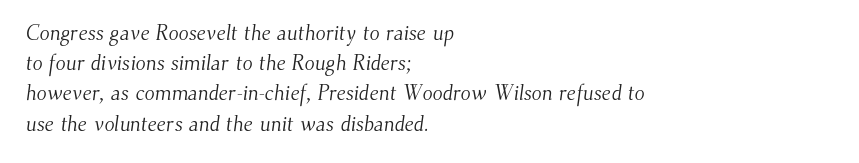
Quick note: interline space is typical. No heavy texture on the line: the type isn't bold. In CSS terms this would be text-align: left. The tracking reads as untouched default to a designer's eye. The string is rendered with underlining switched off.
